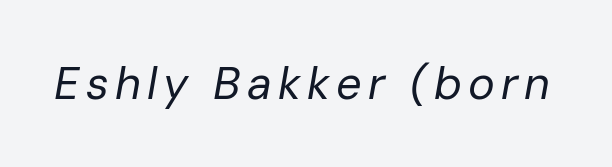
{"italic": "yes", "lean": "right", "slant_degrees": 10, "bold": "no", "weight": "regular", "width": "normal", "stroke_contrast": "low", "x_height": "medium", "monospaced": "no", "underline": "no", "glyph_px": 45}
